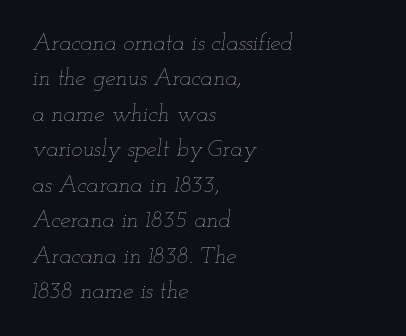
The image shows 23 px text type, italic (leaning right); set left-aligned, normal line spacing (1.54x), normal letter spacing, not underlined.
